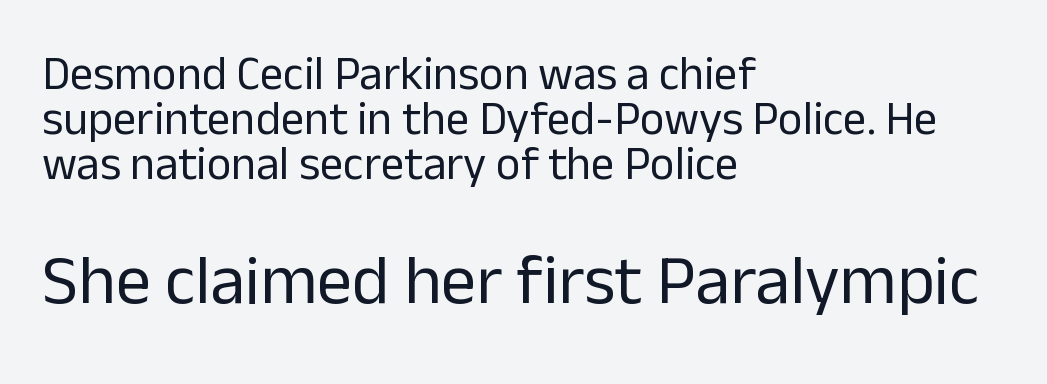
The image shows 70 px regular-weight sans-serif type, upright; set left-aligned, tight line spacing (0.96x), normal letter spacing, not underlined; the second (bottom) block is 1.49x larger; low stroke contrast and a medium x-height.
